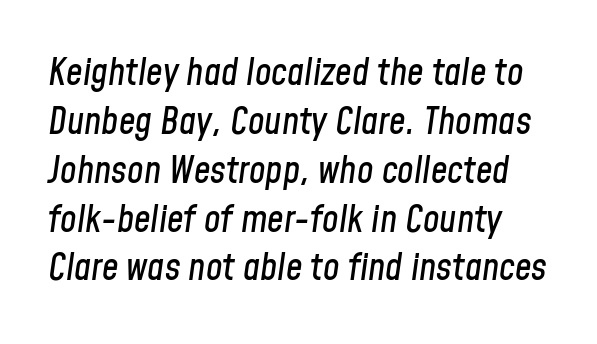
Line spacing here is normal. In terms of posture, this sample is oblique. The glyphs are unaccompanied by any horizontal stroke below them. The letters advance in unequal steps, a hallmark of proportional type.
